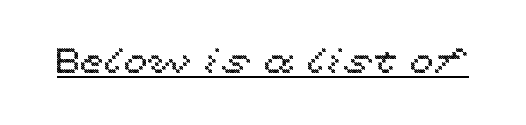
{"width": "wide", "x_height": "medium", "monospaced": "no", "underline": "yes", "letter_spacing": "normal", "letter_spacing_em": 0.0, "glyph_px": 35}
